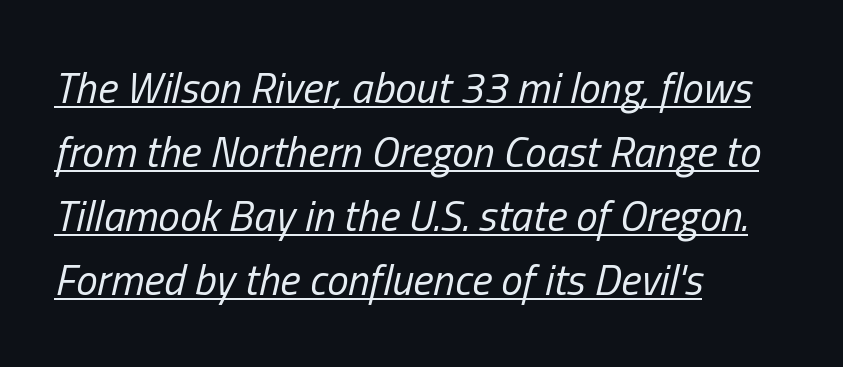
{"italic": "yes", "lean": "right", "slant_degrees": 13, "bold": "no", "weight": "regular", "width": "condensed", "stroke_contrast": "low", "x_height": "medium", "monospaced": "no", "underline": "yes", "align": "left", "line_spacing": "normal", "line_spacing_ratio": 1.49, "letter_spacing": "normal", "letter_spacing_em": 0.0, "glyph_px": 43}
